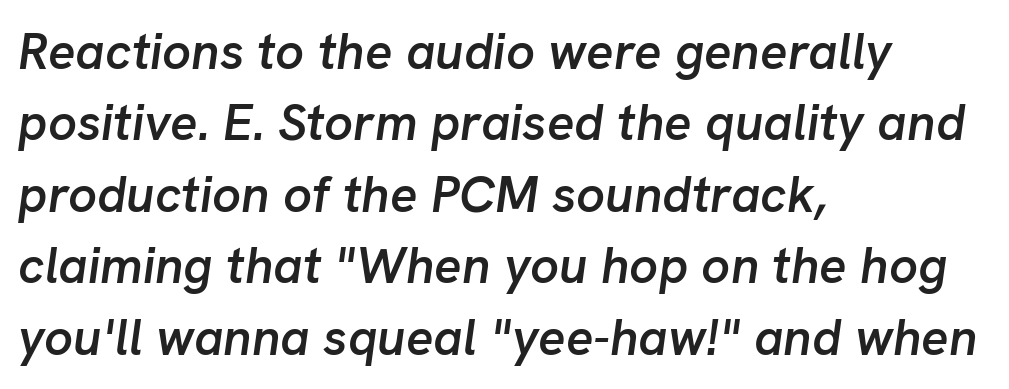
Do the characters align in a grid? No, the font is proportional. If you drew a ruler down the left edge, every line would touch it. The block of text has a typical density, with ordinary space between rows. Beneath every word, the page is bare. Students, this is semibold: more ink than regular, less than bold. What stands out about the letter spacing? Nothing — it is the standard amount.
